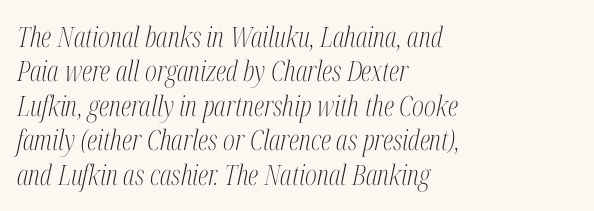
{"serif": "yes", "italic": "yes", "lean": "right", "slant_degrees": 12, "bold": "no", "weight": "light", "width": "condensed", "stroke_contrast": "medium", "x_height": "medium", "monospaced": "no", "underline": "no", "align": "left", "line_spacing_ratio": 1.23, "letter_spacing": "normal", "letter_spacing_em": 0.0, "glyph_px": 28}
